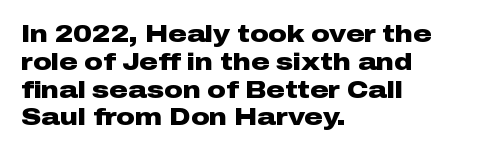
The image shows 23 px bold type, upright; set left-aligned, line spacing 1.21x, normal letter spacing, not underlined.
